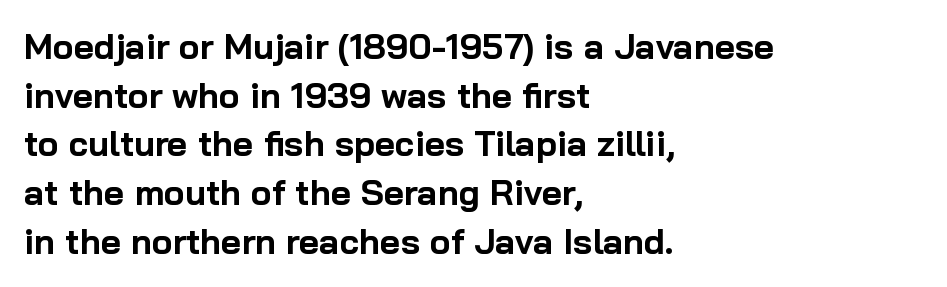
Q: Is the text bold? A: Yes.
Q: Is the text italic (slanted)? A: No, it is upright.
Q: Is the typeface a serif or a sans-serif typeface? A: Sans-serif.
Q: Is the text underlined? A: No.
Q: How is the paragraph aligned? A: Left-aligned.
Q: Is the spacing between letters normal or unusually wide? A: Normal.
Q: Is the spacing between lines tight, normal or loose? A: Normal.
Q: Width (condensed, normal, or wide)? A: Normal.
Q: Stroke contrast? A: Low.
Q: x-height? A: Medium.
Q: Monospaced? A: No.
